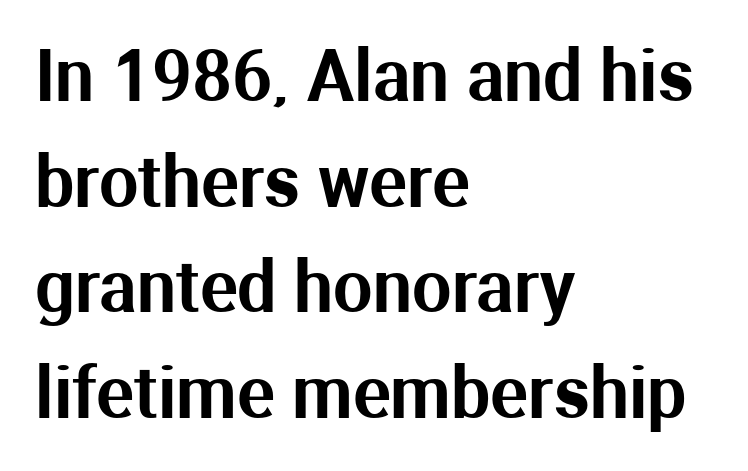
Q: Is the text italic (slanted)? A: No, it is upright.
Q: Is the typeface a serif or a sans-serif typeface? A: Sans-serif.
Q: Is the text underlined? A: No.
Q: How is the paragraph aligned? A: Left-aligned.
Q: Is the spacing between letters normal or unusually wide? A: Normal.
Q: Is the spacing between lines tight, normal or loose? A: Normal.
Q: Width (condensed, normal, or wide)? A: Normal.
Q: Stroke contrast? A: Medium.
Q: x-height? A: Medium.
Q: Monospaced? A: No.
